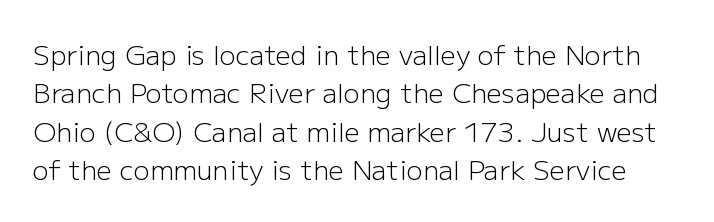
Q: Is the text bold? A: No.
Q: Is the text italic (slanted)? A: No, it is upright.
Q: Is the text underlined? A: No.
Q: Is the spacing between letters normal or unusually wide? A: Normal.
Q: Is the spacing between lines tight, normal or loose? A: Normal.
